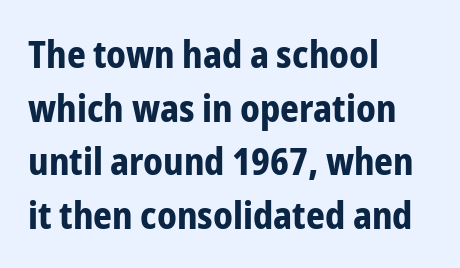
{"serif": "no", "italic": "no", "bold": "yes", "weight": "bold", "width": "condensed", "stroke_contrast": "low", "x_height": "medium", "monospaced": "no", "underline": "no", "align": "left", "line_spacing": "normal", "line_spacing_ratio": 1.45, "letter_spacing": "normal", "letter_spacing_em": 0.0, "glyph_px": 37}
